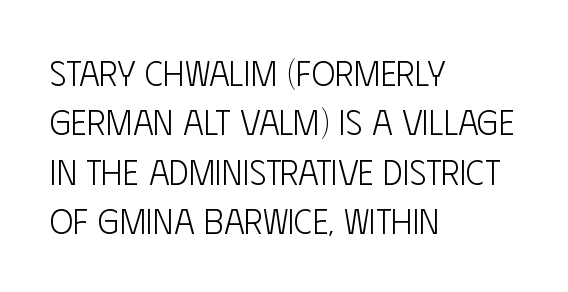
You could not count columns in this text — the font is proportionally spaced. Students, observe: this is what conventionally led text looks like. Line beginnings align vertically; line endings do not. Look at the bottom of the vertical strokes: they stop flat, with no serifs.
